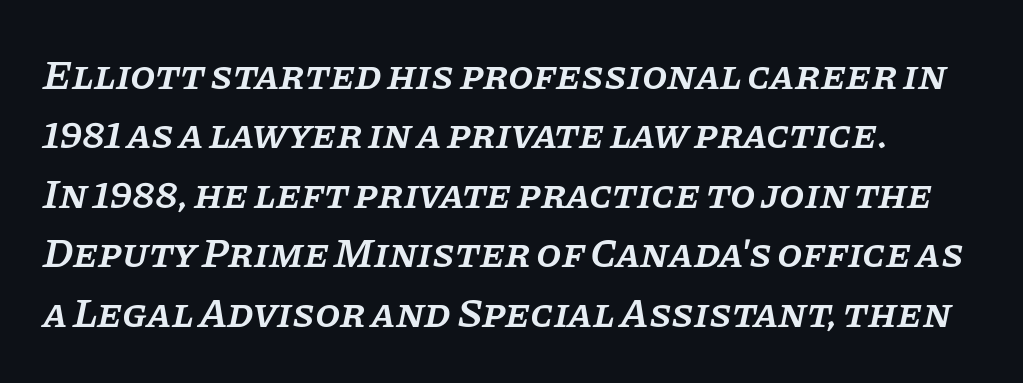
{"serif": "yes", "italic": "yes", "lean": "right", "slant_degrees": 11, "bold": "semi", "weight": "semibold", "width": "normal", "stroke_contrast": "low", "x_height": "large", "monospaced": "no", "underline": "no", "line_spacing": "normal", "line_spacing_ratio": 1.45, "letter_spacing": "normal", "letter_spacing_em": 0.0, "glyph_px": 41}
